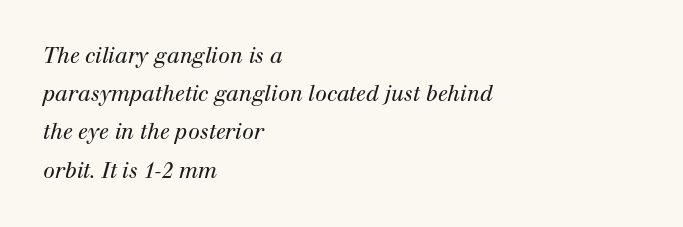
Q: Is the text bold? A: No.
Q: Is the text italic (slanted)? A: Yes, it leans right by about 12 degrees.
Q: Is the text underlined? A: No.
Q: How is the paragraph aligned? A: Left-aligned.
Q: Is the spacing between letters normal or unusually wide? A: Normal.
